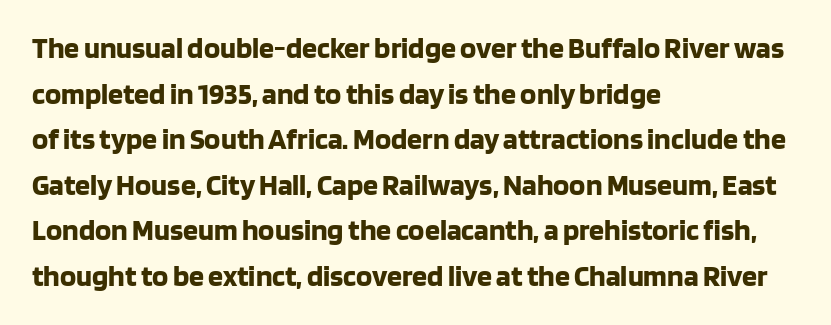
Q: Is the text bold? A: Yes.
Q: Is the text italic (slanted)? A: No, it is upright.
Q: Is the typeface a serif or a sans-serif typeface? A: Sans-serif.
Q: Is the text underlined? A: No.
Q: How is the paragraph aligned? A: Left-aligned.
Q: Is the spacing between letters normal or unusually wide? A: Normal.
Q: Is the spacing between lines tight, normal or loose? A: Normal.
Q: Width (condensed, normal, or wide)? A: Normal.
Q: Stroke contrast? A: Low.
Q: x-height? A: Large.
Q: Monospaced? A: No.
